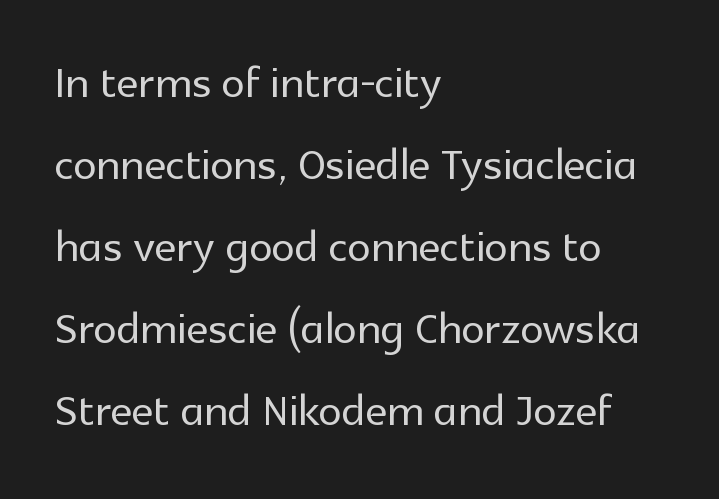
The image shows 59 px sans-serif type, upright; set left-aligned, normal line spacing (1.39x), normal letter spacing, not underlined; a medium x-height.
